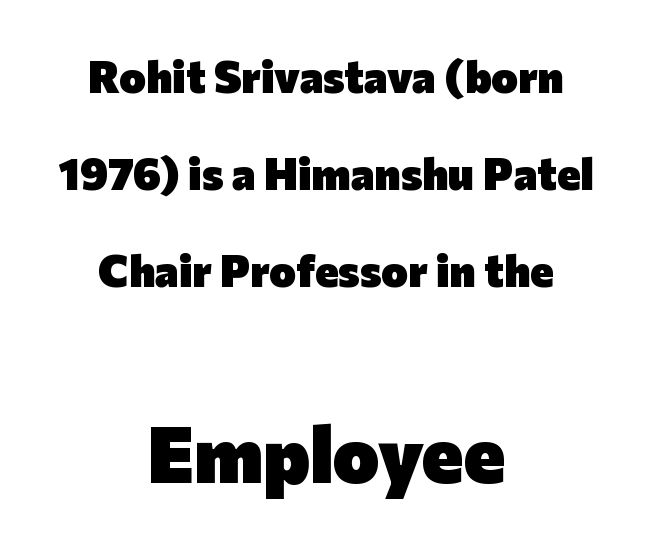
In terms of letterspacing, this is plain default setting. Check where the strokes stop: nothing finishes them off — pure sans. The passage shown is typed in a proportional face where columns would drift. Is the block centered? Yes — each line is placed symmetrically about the middle. The font's upright variant was chosen for this text.
